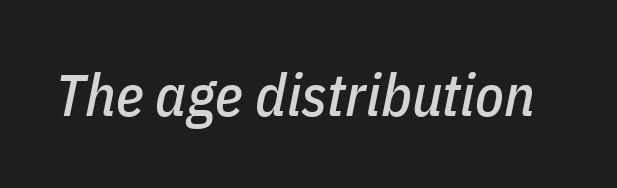
{"italic": "yes", "lean": "right", "slant_degrees": 11, "width": "condensed", "stroke_contrast": "low", "x_height": "medium", "monospaced": "no", "underline": "no", "letter_spacing": "normal", "letter_spacing_em": 0.0, "glyph_px": 59}
